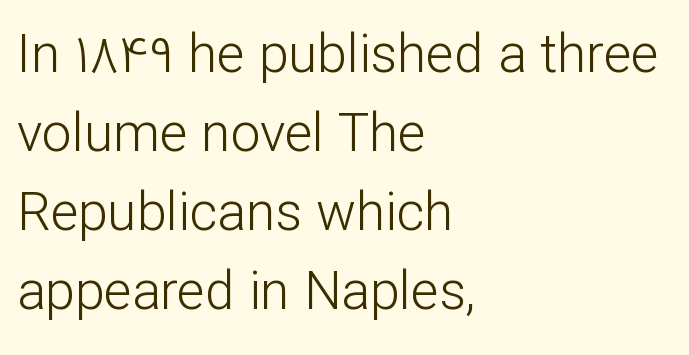
{"serif": "no", "italic": "no", "bold": "no", "weight": "light", "width": "normal", "stroke_contrast": "low", "x_height": "medium", "monospaced": "no", "underline": "no", "align": "left", "line_spacing": "normal", "line_spacing_ratio": 1.49, "letter_spacing": "normal", "letter_spacing_em": 0.0, "glyph_px": 53}
